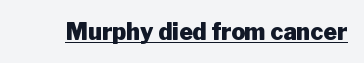
The image shows 23 px bold type, upright; set normal letter spacing, underlined.
